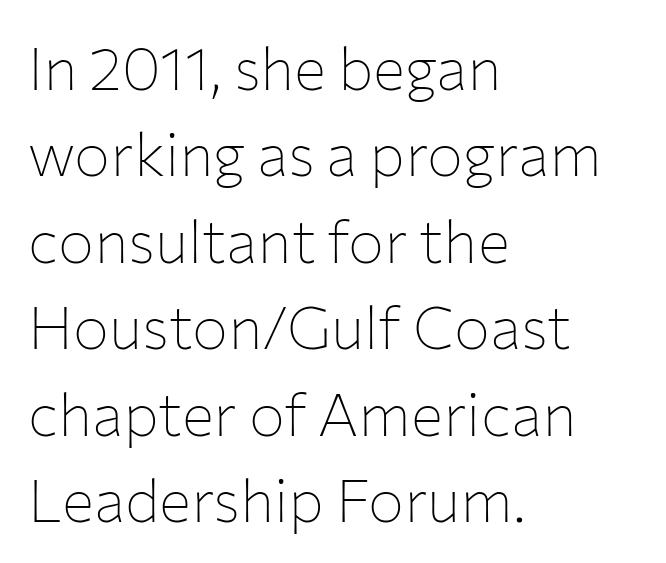
Q: Is the text bold? A: No.
Q: Is the text italic (slanted)? A: No, it is upright.
Q: Is the typeface a serif or a sans-serif typeface? A: Sans-serif.
Q: Is the text underlined? A: No.
Q: How is the paragraph aligned? A: Left-aligned.
Q: Is the spacing between letters normal or unusually wide? A: Normal.
Q: Is the spacing between lines tight, normal or loose? A: Normal.
Q: Width (condensed, normal, or wide)? A: Normal.
Q: Stroke contrast? A: Low.
Q: x-height? A: Medium.
Q: Monospaced? A: No.
